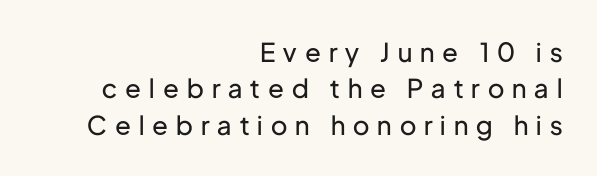
{"italic": "no", "bold": "no", "underline": "no", "align": "right", "line_spacing": "normal", "line_spacing_ratio": 1.4, "letter_spacing": "wide", "letter_spacing_em": 0.31, "glyph_px": 26}
